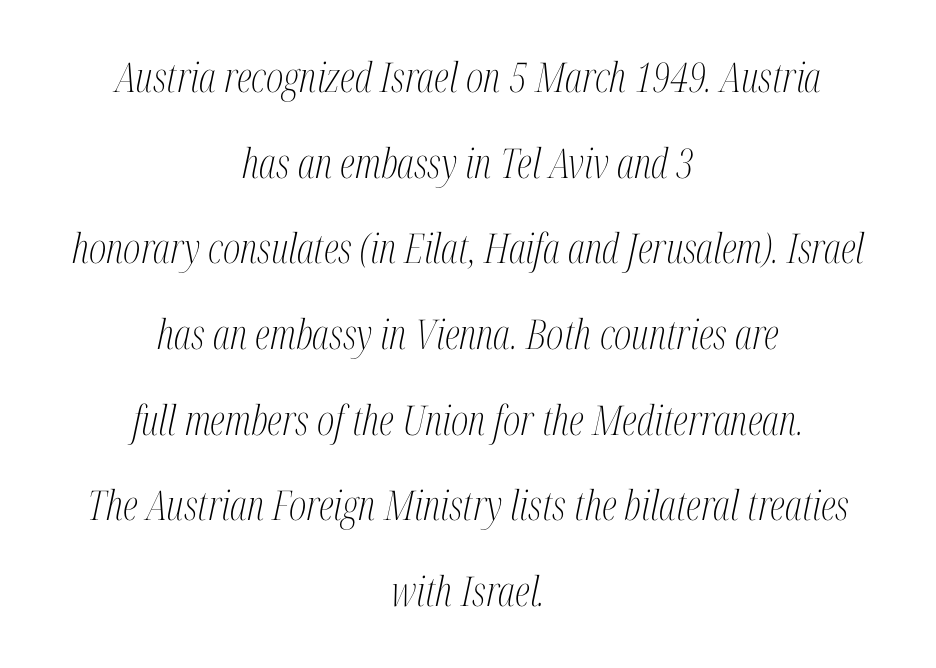
Q: Is the text bold? A: No.
Q: Is the text italic (slanted)? A: Yes, it leans right by about 12 degrees.
Q: Is the typeface a serif or a sans-serif typeface? A: Serif.
Q: Is the text underlined? A: No.
Q: How is the paragraph aligned? A: Centered.
Q: Is the spacing between letters normal or unusually wide? A: Normal.
Q: Is the spacing between lines tight, normal or loose? A: Loose.
Q: Width (condensed, normal, or wide)? A: Condensed.
Q: Stroke contrast? A: Medium.
Q: x-height? A: Medium.
Q: Monospaced? A: No.
